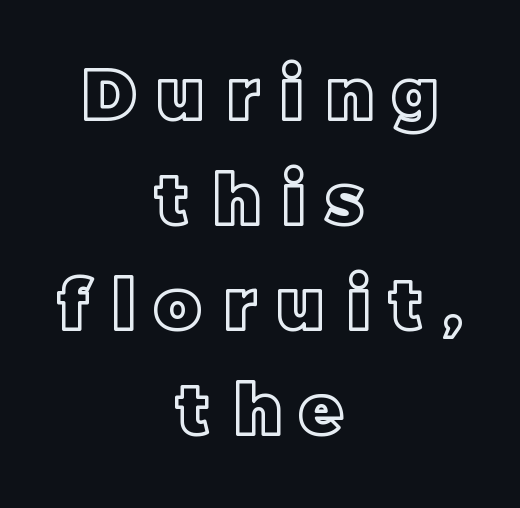
These lines are rendered in a variable-pitch font. Does extra space separate the letters? Yes, quite a lot of it. The lines in this sample share a center point and differ in where they start and stop. Anything drawn beneath the words? Only blank space.
